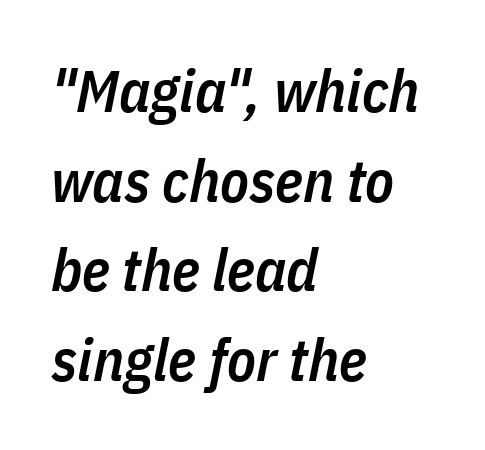
The image shows 59 px semibold, condensed type, italic (leaning right); set left-aligned, normal line spacing (1.52x), normal letter spacing, not underlined; low stroke contrast and a medium x-height.
